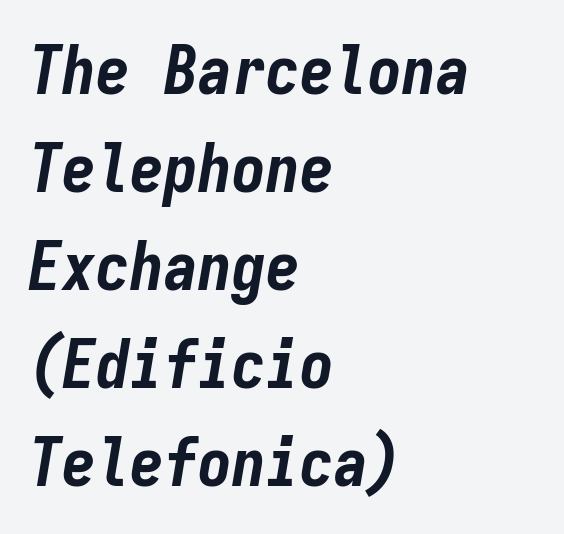
{"italic": "yes", "lean": "right", "slant_degrees": 9, "bold": "yes", "weight": "bold", "width": "condensed", "stroke_contrast": "low", "x_height": "medium", "monospaced": "yes", "underline": "no", "align": "left", "line_spacing": "normal", "line_spacing_ratio": 1.44, "letter_spacing": "normal", "letter_spacing_em": 0.0, "glyph_px": 68}
